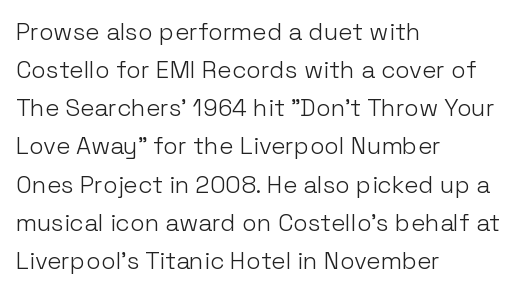
Q: Is the text bold? A: No.
Q: Is the text italic (slanted)? A: No, it is upright.
Q: Is the text underlined? A: No.
Q: How is the paragraph aligned? A: Left-aligned.
Q: Is the spacing between letters normal or unusually wide? A: Normal.
Q: Is the spacing between lines tight, normal or loose? A: Normal.
